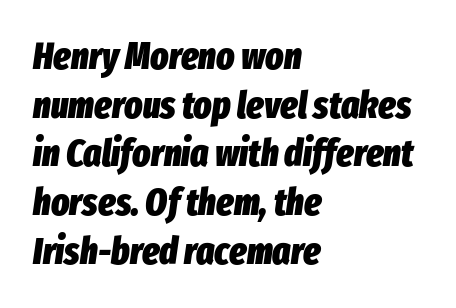
Q: Is the text bold? A: Yes.
Q: Is the text italic (slanted)? A: Yes, it leans right by about 8 degrees.
Q: Is the text underlined? A: No.
Q: How is the paragraph aligned? A: Left-aligned.
Q: Is the spacing between letters normal or unusually wide? A: Normal.
Q: Is the spacing between lines tight, normal or loose? A: Normal.
Q: Width (condensed, normal, or wide)? A: Condensed.
Q: Stroke contrast? A: Low.
Q: x-height? A: Medium.
Q: Monospaced? A: No.
